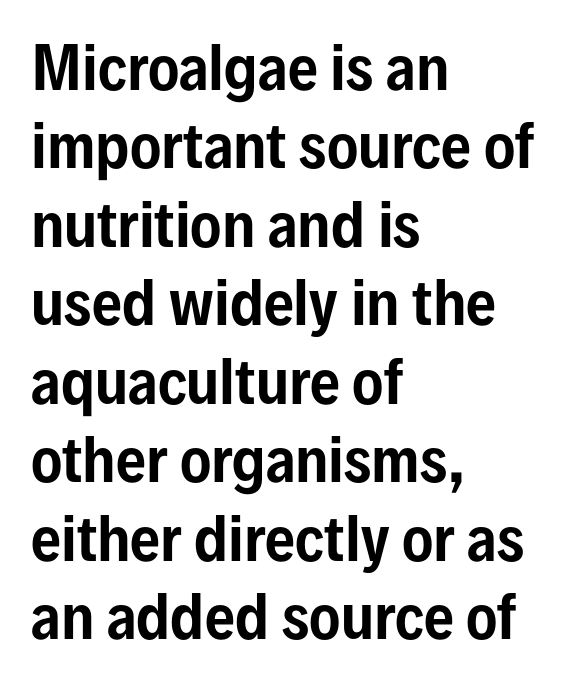
Q: Is the text italic (slanted)? A: No, it is upright.
Q: Is the typeface a serif or a sans-serif typeface? A: Sans-serif.
Q: Is the text underlined? A: No.
Q: How is the paragraph aligned? A: Left-aligned.
Q: Is the spacing between letters normal or unusually wide? A: Normal.
Q: Is the spacing between lines tight, normal or loose? A: Normal.
Q: Width (condensed, normal, or wide)? A: Condensed.
Q: Stroke contrast? A: Low.
Q: x-height? A: Medium.
Q: Monospaced? A: No.
